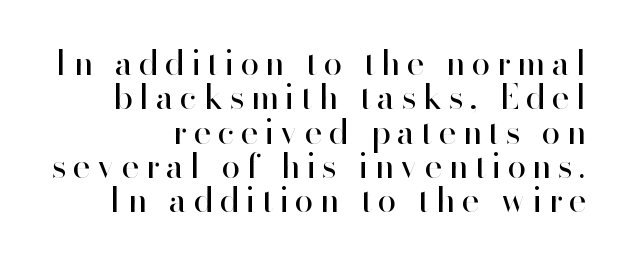
In terms of letterform style, serifs are entirely absent. Notice how the passage keeps a crisp vertical edge on the right only. On a weight scale, this lands at 450 or below. Proportional: the letters do not fall into vertical columns. One glance says dense: line gaps are narrower than usual. Look at the tracking — it's clearly loosened, letters drifting apart.
